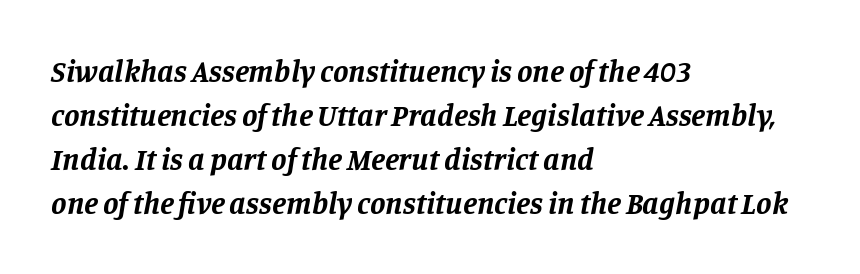
{"serif": "yes", "italic": "yes", "lean": "right", "slant_degrees": 11, "bold": "yes", "weight": "bold", "width": "normal", "stroke_contrast": "low", "x_height": "large", "monospaced": "no", "underline": "no", "align": "left", "line_spacing": "normal", "line_spacing_ratio": 1.42, "letter_spacing": "normal", "letter_spacing_em": 0.0, "glyph_px": 31}
